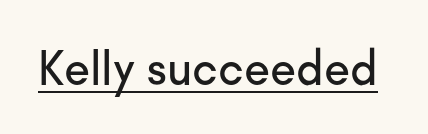
{"serif": "no", "italic": "no", "width": "normal", "stroke_contrast": "low", "x_height": "small", "monospaced": "no", "underline": "yes", "letter_spacing": "normal", "letter_spacing_em": 0.0, "glyph_px": 48}
